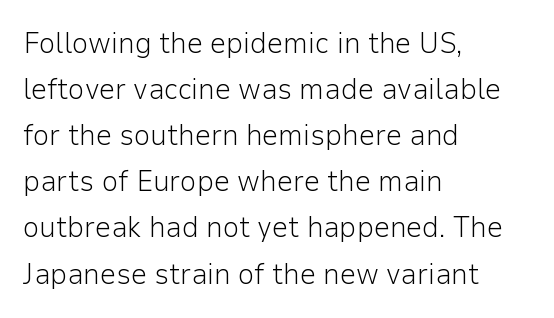
The image shows 29 px light sans-serif type, upright; set left-aligned, normal line spacing (1.59x), normal letter spacing, not underlined; low stroke contrast and a medium x-height.
